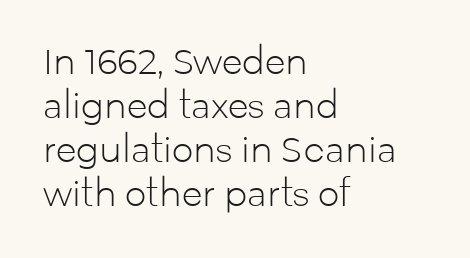
{"serif": "no", "italic": "no", "bold": "no", "weight": "light", "width": "normal", "stroke_contrast": "low", "x_height": "medium", "monospaced": "no", "underline": "no", "align": "left", "line_spacing": "normal", "line_spacing_ratio": 1.29, "letter_spacing": "normal", "letter_spacing_em": 0.0, "glyph_px": 34}
